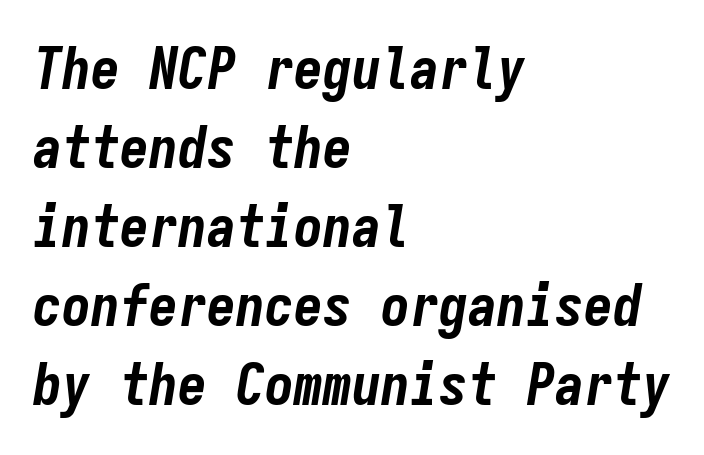
The image shows 58 px bold, condensed type, italic (leaning right), monospaced; set left-aligned, normal line spacing (1.36x), normal letter spacing, not underlined; low stroke contrast and a medium x-height.
